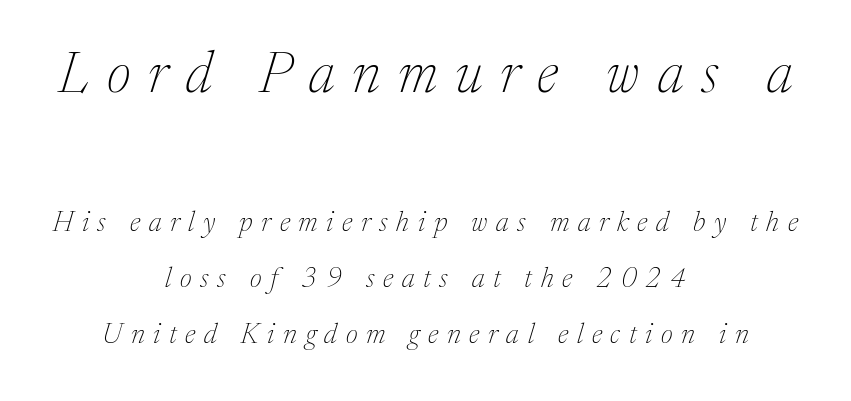
The image shows 57 px thin serif type, italic (leaning right); set centered, loose line spacing (2.0x), unusually wide letter spacing (+0.31 em), not underlined; the first (top) block is 2.04x larger; medium stroke contrast and a medium x-height.
